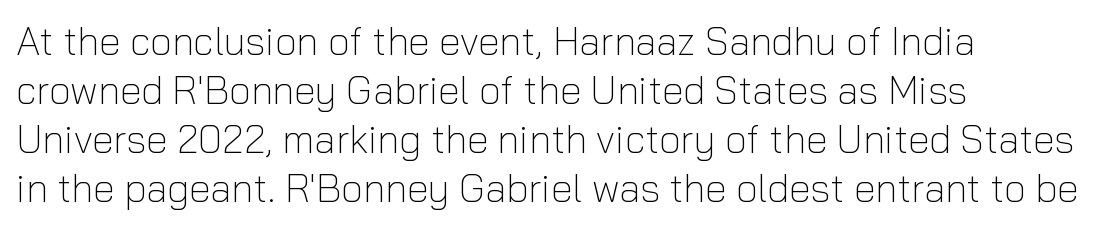
The image shows 39 px light sans-serif type, upright; set left-aligned, normal line spacing (1.26x), normal letter spacing, not underlined; low stroke contrast and a medium x-height.
